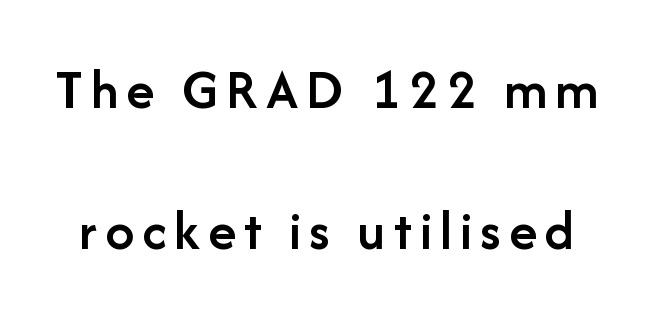
The image shows 57 px semibold sans-serif type, upright; set loose line spacing (2.48x), not underlined; low stroke contrast and a medium x-height.
